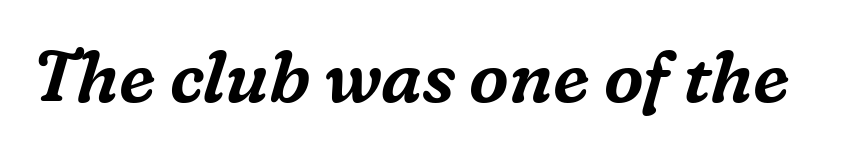
The image shows 71 px serif type, italic (leaning right); set normal letter spacing, not underlined; medium stroke contrast and a medium x-height.
